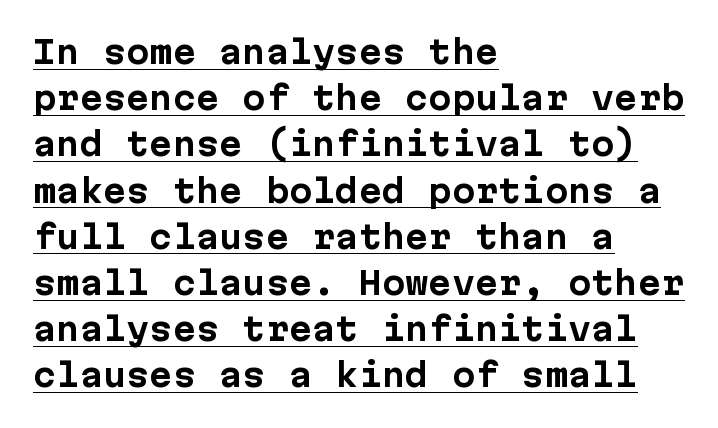
Observe the ordinary spacing: letters are neighbours, not strangers. Each letter's strokes conclude bluntly, with no projecting serifs. What's the leading like? Ordinary, nothing unusual. Visually the block forms a straight wall on the left and a jagged coastline on the right. Typesetter's note: full bold, strokes at maximum text heaviness.
